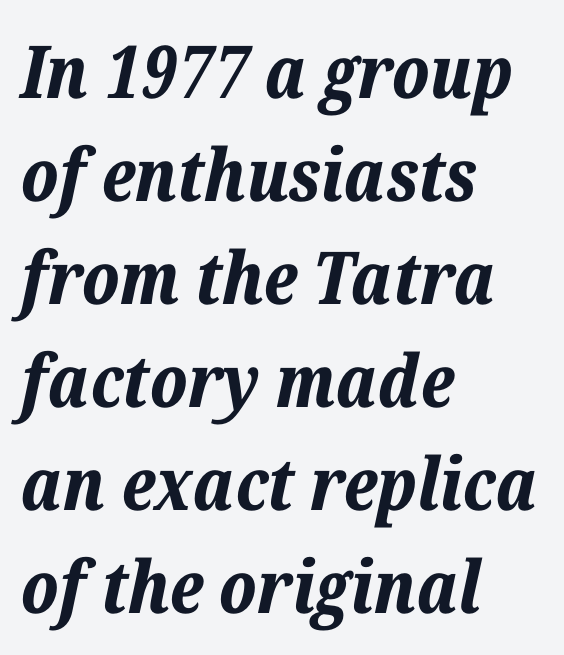
Q: Is the text bold? A: Yes.
Q: Is the text italic (slanted)? A: Yes, it leans right by about 12 degrees.
Q: Is the text underlined? A: No.
Q: How is the paragraph aligned? A: Left-aligned.
Q: Is the spacing between letters normal or unusually wide? A: Normal.
Q: Is the spacing between lines tight, normal or loose? A: Normal.
Q: Width (condensed, normal, or wide)? A: Normal.
Q: Stroke contrast? A: Low.
Q: x-height? A: Medium.
Q: Monospaced? A: No.
